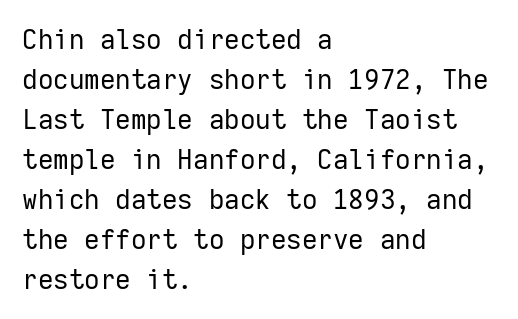
Q: Is the text bold? A: No.
Q: Is the text italic (slanted)? A: No, it is upright.
Q: Is the text underlined? A: No.
Q: How is the paragraph aligned? A: Left-aligned.
Q: Is the spacing between letters normal or unusually wide? A: Normal.
Q: Is the spacing between lines tight, normal or loose? A: Normal.
